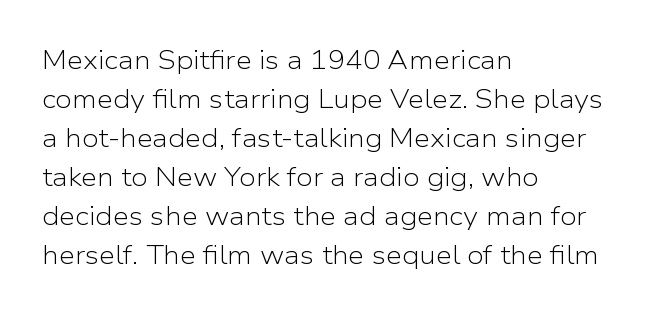
{"italic": "no", "bold": "no", "underline": "no", "align": "left", "line_spacing": "normal", "line_spacing_ratio": 1.5, "letter_spacing": "normal", "letter_spacing_em": 0.0, "glyph_px": 26}
